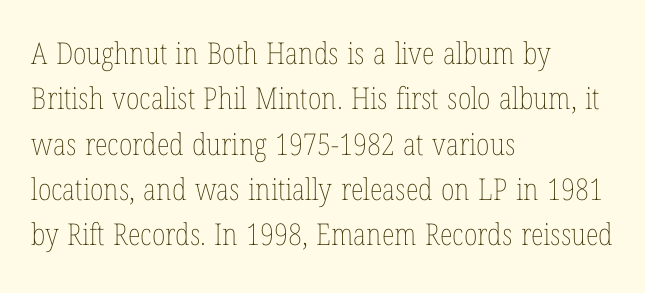
The type is set solid horizontally, with unmodified tracking. The lines in this sample share a left origin and differ only in where they stop. Ordinary non-slanted type is in use. Lines of text with bare space underneath. On a weight scale, this lands at 450 or below.
